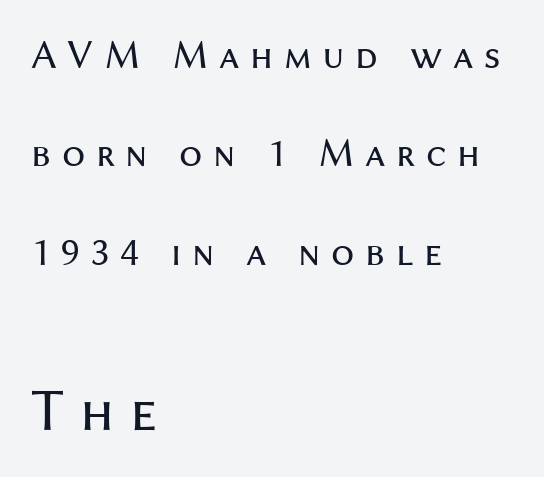
Heaviness? Minimal to ordinary, like unemphasized prose. Which margin do the lines hug? The left one — the right edge is uneven. Compare the two chunks: the lower has the greater cap height. The passage shown has open, widely tracked lettering throughout. A typesetter would call this proportional, since set widths differ per character.
